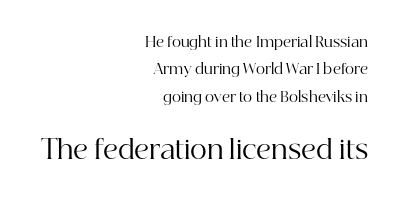
The image shows 26 px text type, upright; set right-aligned, loose line spacing (1.95x), normal letter spacing, not underlined; the second (bottom) block is 1.86x larger.
